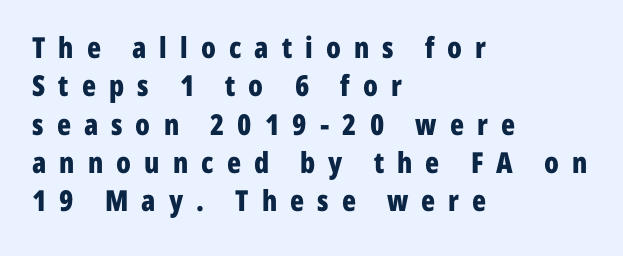
Glance below the letters and you will spot only blank space. Here the glyphs are tracked loosely, breaking word shapes into spaced letters. Upright lettering throughout. Note: no serifs on the glyphs.
